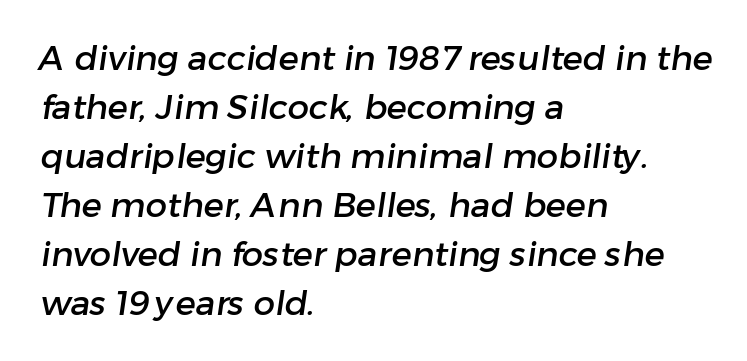
The rendering shows plain stroke endings on the letterforms — a sans-serif design. Casual observation: everything's shoved over to the left. Horizontal bands of white between lines are of average thickness. Is the letter spacing exaggerated? No — it looks like the ordinary default. The specimen omits any rule beneath the text block's lines.
